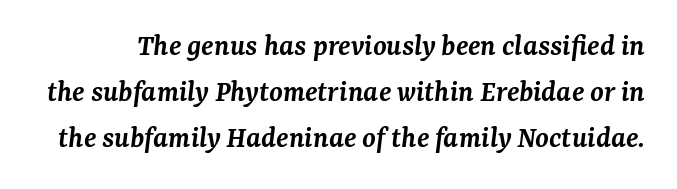
The image shows 31 px semibold serif type, italic (leaning right); set normal line spacing (1.49x), normal letter spacing, not underlined; medium stroke contrast and a medium x-height.
